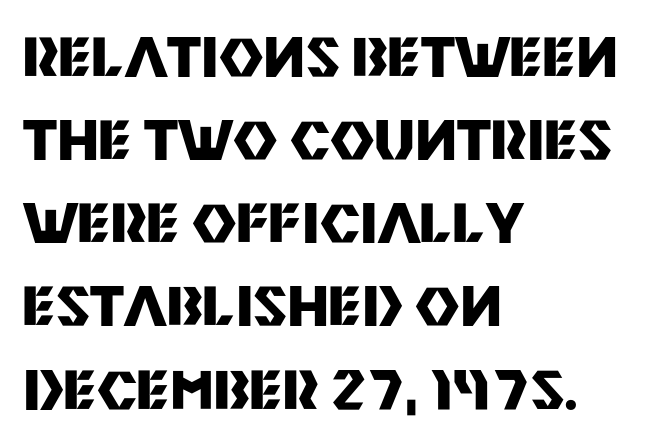
The letters sit at their default tracking, neither squeezed nor spread. How heavy is the stroke? Heavy — this is a bold. Examine the stroke ends and you'll find no serifs. The space beneath each line is pristine and unruled. The text block is weighted toward the left margin, trailing off unevenly rightward.
